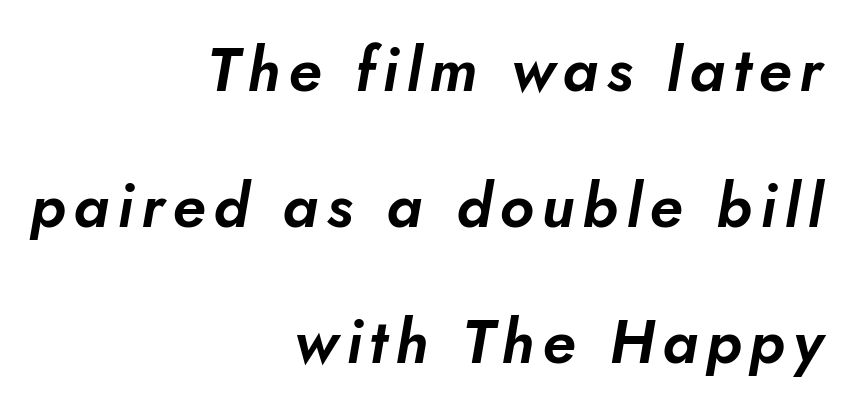
Beneath every word, the page is bare. Looks like regular typesetting: each glyph gets only the width it needs. Summary of vertical rhythm: relaxed, with wide interline spacing. You can tell it's italic because the verticals aren't actually vertical. If you drew a ruler down the right edge, every line would touch it.
